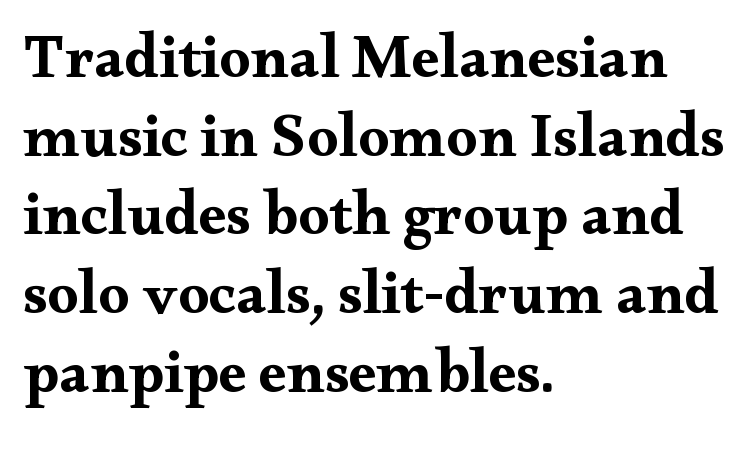
{"serif": "yes", "italic": "no", "bold": "yes", "weight": "bold", "width": "wide", "stroke_contrast": "medium", "x_height": "small", "monospaced": "no", "underline": "no", "align": "left", "line_spacing": "normal", "line_spacing_ratio": 1.27, "letter_spacing": "normal", "letter_spacing_em": 0.0, "glyph_px": 62}
